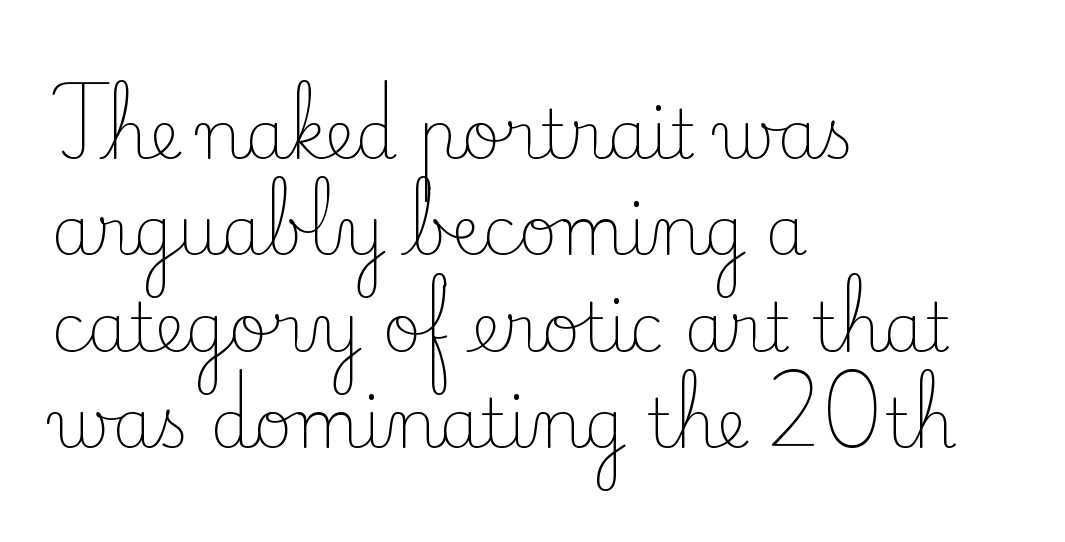
{"serif": "yes", "italic": "no", "bold": "no", "weight": "light", "width": "normal", "stroke_contrast": "low", "x_height": "small", "monospaced": "no", "underline": "no", "align": "left", "line_spacing": "normal", "line_spacing_ratio": 1.44, "letter_spacing": "normal", "letter_spacing_em": 0.0, "glyph_px": 67}
